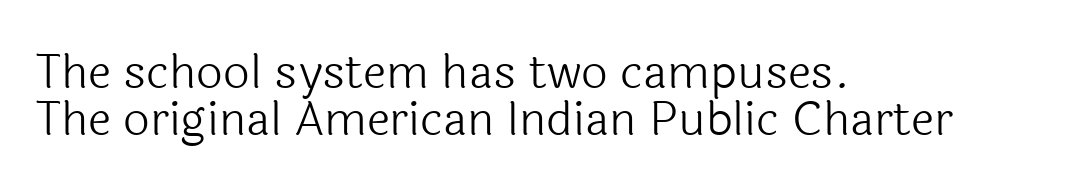
{"serif": "no", "italic": "no", "bold": "no", "weight": "light", "width": "normal", "x_height": "medium", "monospaced": "no", "underline": "no", "align": "left", "line_spacing": "tight", "line_spacing_ratio": 0.99, "letter_spacing": "normal", "letter_spacing_em": 0.0, "glyph_px": 47}
